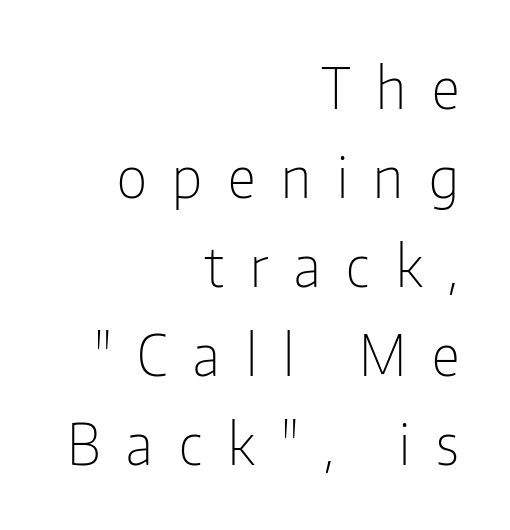
These lines sit exactly where default settings would place them. Spacing verdict: proportional, widths tailored to each character. In terms of letterform style, serifs are entirely absent. Bare-footed words on every line. Leftover space on each line is placed entirely before the opening word.
